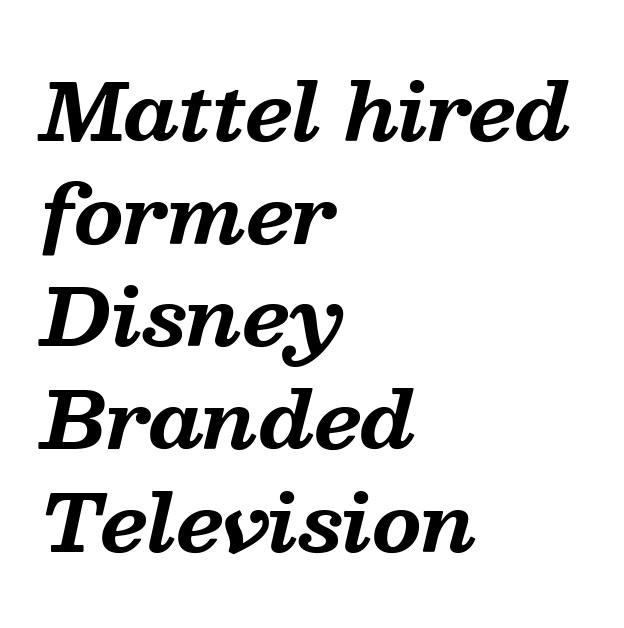
{"serif": "yes", "italic": "yes", "lean": "right", "slant_degrees": 13, "bold": "yes", "weight": "bold", "width": "normal", "stroke_contrast": "medium", "x_height": "medium", "monospaced": "no", "underline": "no", "align": "left", "line_spacing": "normal", "line_spacing_ratio": 1.3, "letter_spacing": "normal", "letter_spacing_em": 0.0, "glyph_px": 79}
